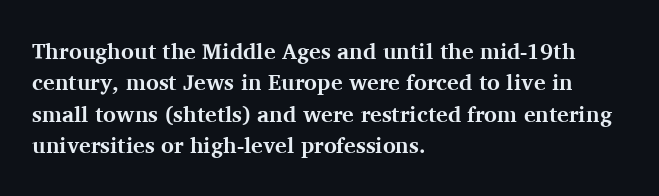
{"italic": "no", "bold": "yes", "underline": "no", "align": "left", "line_spacing": "normal", "line_spacing_ratio": 1.43, "letter_spacing": "normal", "letter_spacing_em": 0.0, "glyph_px": 22}
